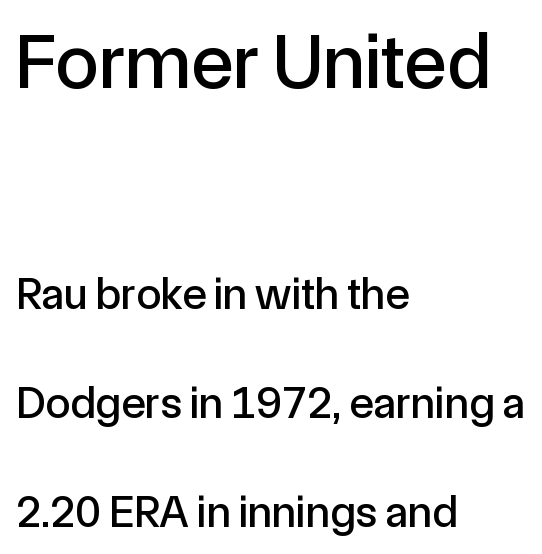
Q: Is the text italic (slanted)? A: No, it is upright.
Q: Is the typeface a serif or a sans-serif typeface? A: Sans-serif.
Q: Is the text underlined? A: No.
Q: How is the paragraph aligned? A: Left-aligned.
Q: Is the spacing between letters normal or unusually wide? A: Normal.
Q: Is the spacing between lines tight, normal or loose? A: Loose.
Q: Which block of text is set in a larger size, the first (top) or the second (bottom)? A: The first (top) one.
Q: Width (condensed, normal, or wide)? A: Normal.
Q: x-height? A: Medium.
Q: Monospaced? A: No.
